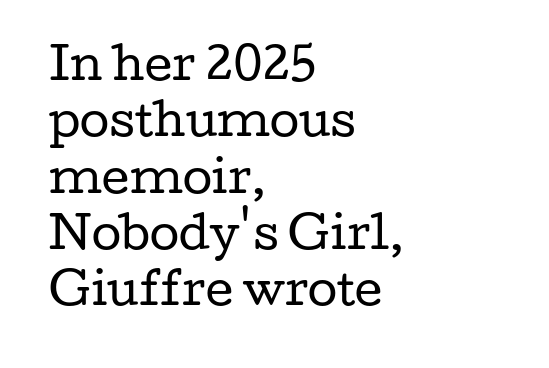
{"serif": "yes", "italic": "no", "bold": "no", "weight": "regular", "width": "wide", "stroke_contrast": "low", "x_height": "medium", "monospaced": "no", "underline": "no", "align": "left", "line_spacing": "normal", "line_spacing_ratio": 1.31, "letter_spacing": "normal", "letter_spacing_em": 0.0, "glyph_px": 43}
